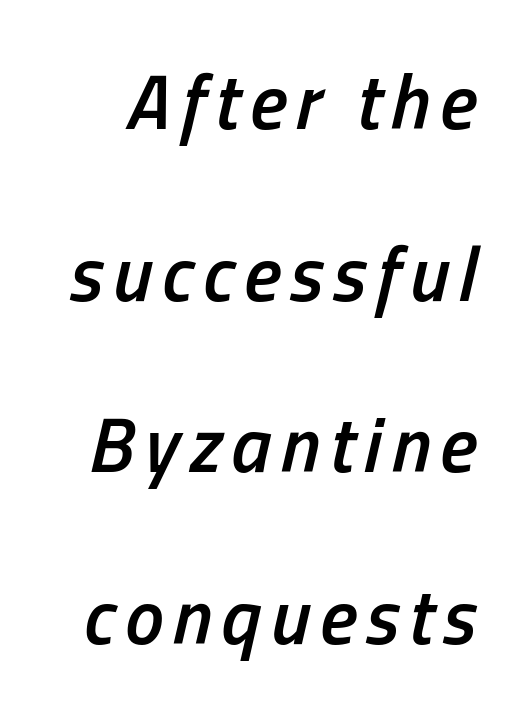
Q: Is the text bold? A: Semi-bold.
Q: Is the text italic (slanted)? A: Yes, it leans right by about 13 degrees.
Q: Is the text underlined? A: No.
Q: Is the spacing between lines tight, normal or loose? A: Loose.
Q: Width (condensed, normal, or wide)? A: Condensed.
Q: Stroke contrast? A: Low.
Q: x-height? A: Medium.
Q: Monospaced? A: No.
